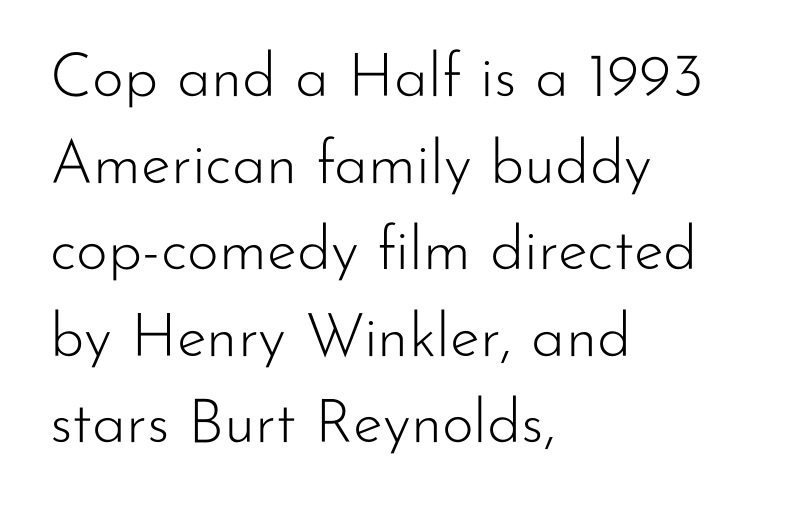
Q: Is the text bold? A: No.
Q: Is the text italic (slanted)? A: No, it is upright.
Q: Is the typeface a serif or a sans-serif typeface? A: Sans-serif.
Q: Is the text underlined? A: No.
Q: How is the paragraph aligned? A: Left-aligned.
Q: Is the spacing between letters normal or unusually wide? A: Normal.
Q: Is the spacing between lines tight, normal or loose? A: Normal.
Q: Width (condensed, normal, or wide)? A: Normal.
Q: Stroke contrast? A: Low.
Q: x-height? A: Small.
Q: Monospaced? A: No.
